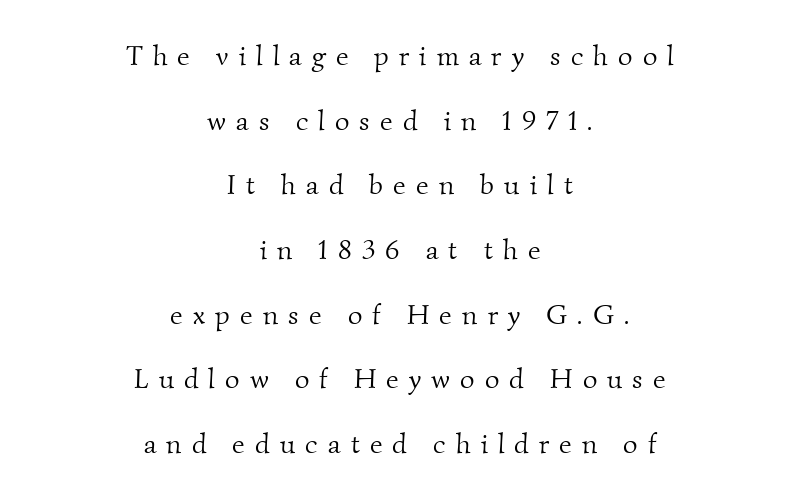
{"serif": "yes", "bold": "no", "weight": "light", "width": "normal", "stroke_contrast": "medium", "x_height": "small", "monospaced": "no", "underline": "no", "align": "center", "line_spacing": "loose", "line_spacing_ratio": 2.31, "letter_spacing": "wide", "letter_spacing_em": 0.36, "glyph_px": 28}
